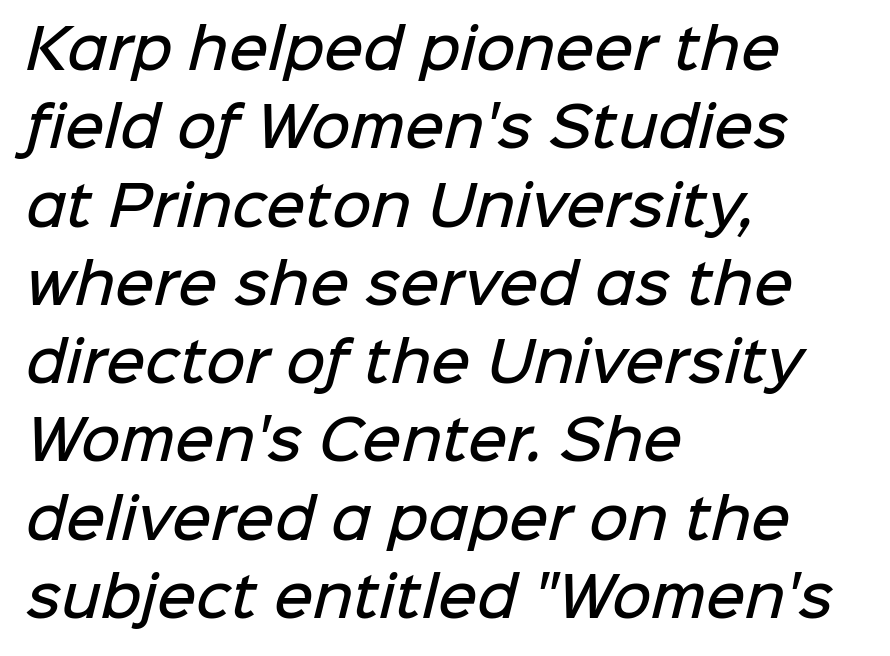
Is there much room between lines? A standard amount, neither cramped nor airy. Layout note: lines flush left. Examine the stroke ends and you'll find no serifs. Descenders hang freely into open space. Students, this is semibold: more ink than regular, less than bold. Honestly, the letter spacing is just normal — you wouldn't notice it.
